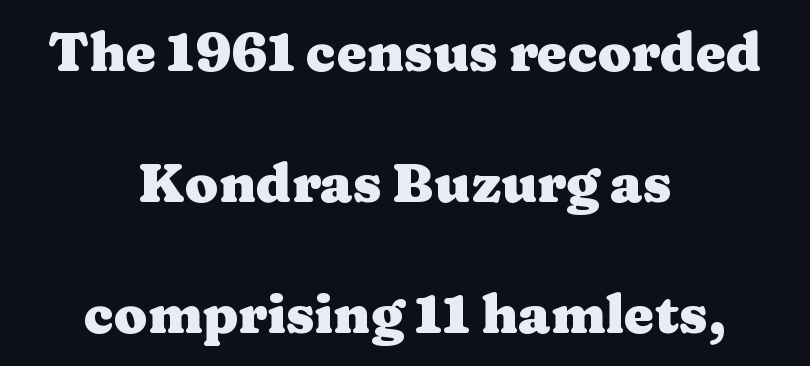
The image shows 54 px heavy, wide serif type, upright; set centered, loose line spacing (2.43x), normal letter spacing, not underlined; medium stroke contrast and a medium x-height.
